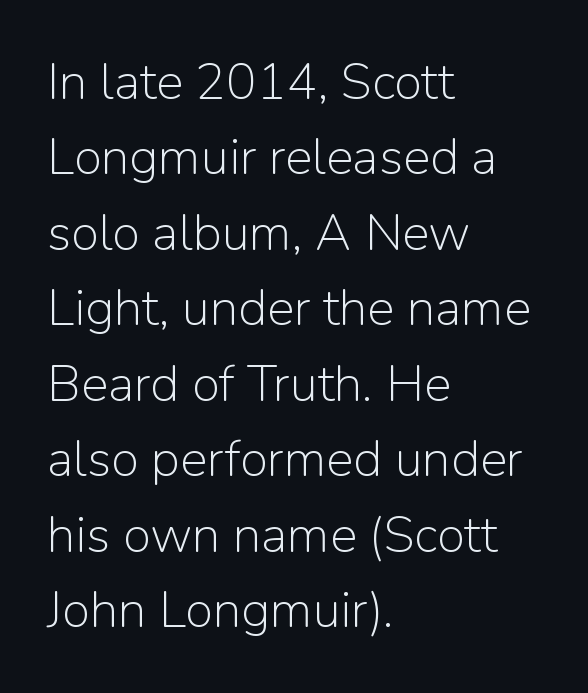
Q: Is the text bold? A: No.
Q: Is the text italic (slanted)? A: No, it is upright.
Q: Is the typeface a serif or a sans-serif typeface? A: Sans-serif.
Q: Is the text underlined? A: No.
Q: How is the paragraph aligned? A: Left-aligned.
Q: Is the spacing between letters normal or unusually wide? A: Normal.
Q: Is the spacing between lines tight, normal or loose? A: Normal.
Q: Width (condensed, normal, or wide)? A: Normal.
Q: Stroke contrast? A: Low.
Q: x-height? A: Medium.
Q: Monospaced? A: No.
